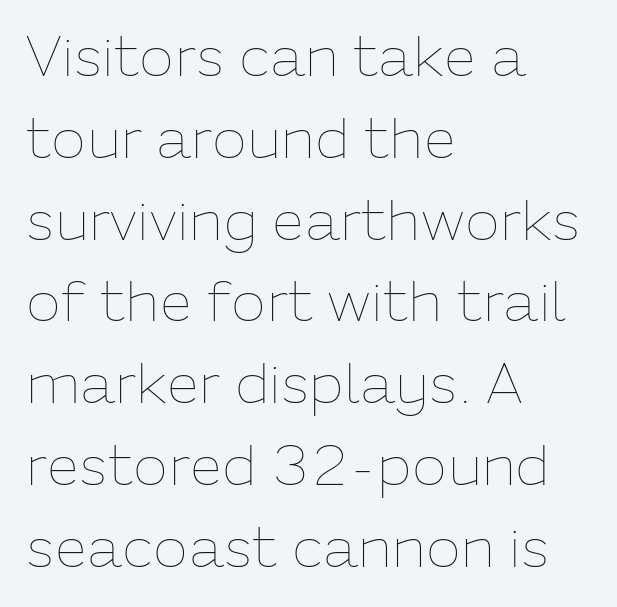
{"italic": "no", "bold": "no", "weight": "thin", "width": "normal", "stroke_contrast": "low", "x_height": "medium", "monospaced": "no", "underline": "no", "align": "left", "line_spacing": "normal", "line_spacing_ratio": 1.41, "letter_spacing": "normal", "letter_spacing_em": 0.0, "glyph_px": 58}
